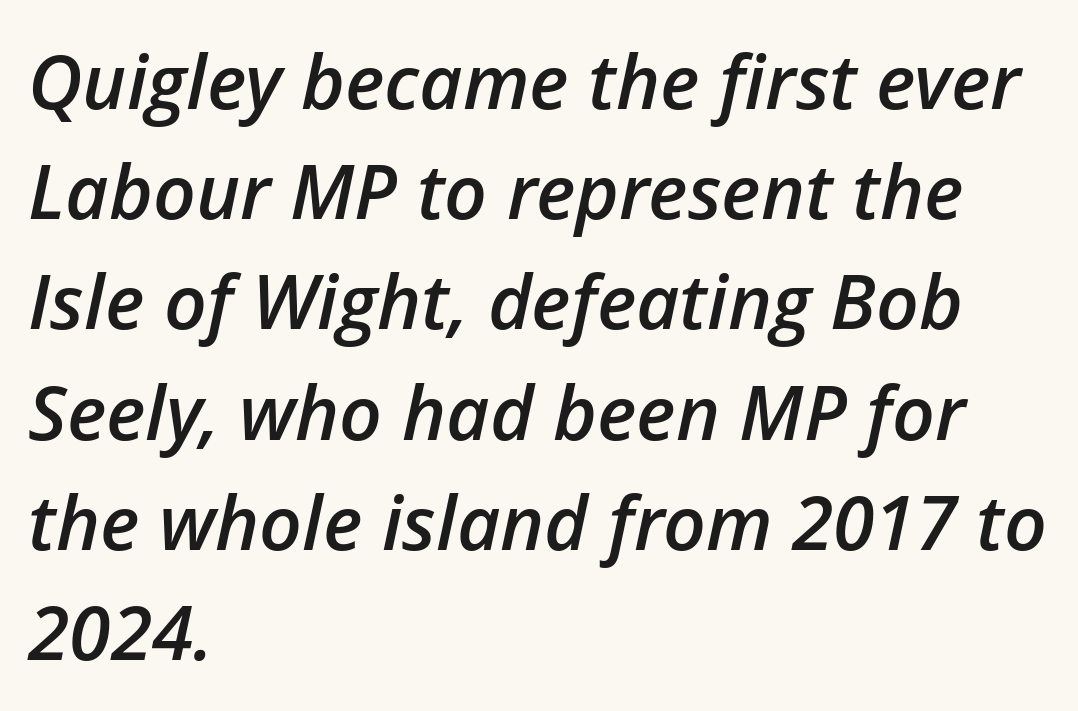
{"italic": "yes", "lean": "right", "slant_degrees": 12, "bold": "semi", "weight": "semibold", "width": "normal", "stroke_contrast": "low", "x_height": "medium", "monospaced": "no", "underline": "no", "align": "left", "line_spacing": "normal", "line_spacing_ratio": 1.47, "letter_spacing": "normal", "letter_spacing_em": 0.0, "glyph_px": 75}
